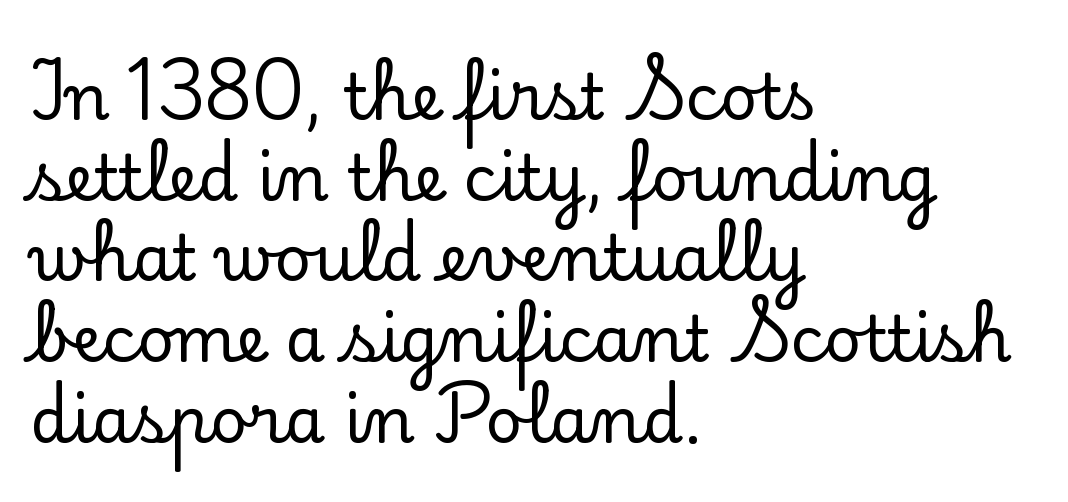
Q: Is the text italic (slanted)? A: No, it is upright.
Q: Is the typeface a serif or a sans-serif typeface? A: Serif.
Q: Is the text underlined? A: No.
Q: How is the paragraph aligned? A: Left-aligned.
Q: Is the spacing between letters normal or unusually wide? A: Normal.
Q: Is the spacing between lines tight, normal or loose? A: Normal.
Q: Width (condensed, normal, or wide)? A: Normal.
Q: Stroke contrast? A: Low.
Q: x-height? A: Small.
Q: Monospaced? A: No.
